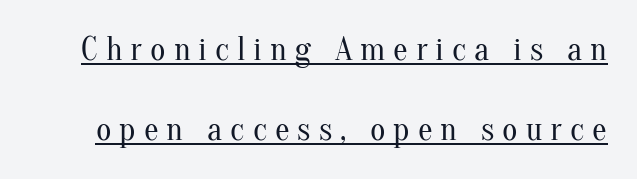
Each letter keeps its own natural width here, so spacing adapts to shape. This is the regular roman posture of the typeface. The rendering uses the underline text-decoration. This is serif lettering, the kind often seen in printed books. Students, note that the glyphs here are deliberately spaced far apart.
